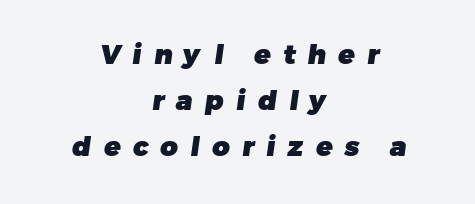
Q: Is the text bold? A: Yes.
Q: Is the text underlined? A: No.
Q: How is the paragraph aligned? A: Centered.
Q: Is the spacing between letters normal or unusually wide? A: Unusually wide.
